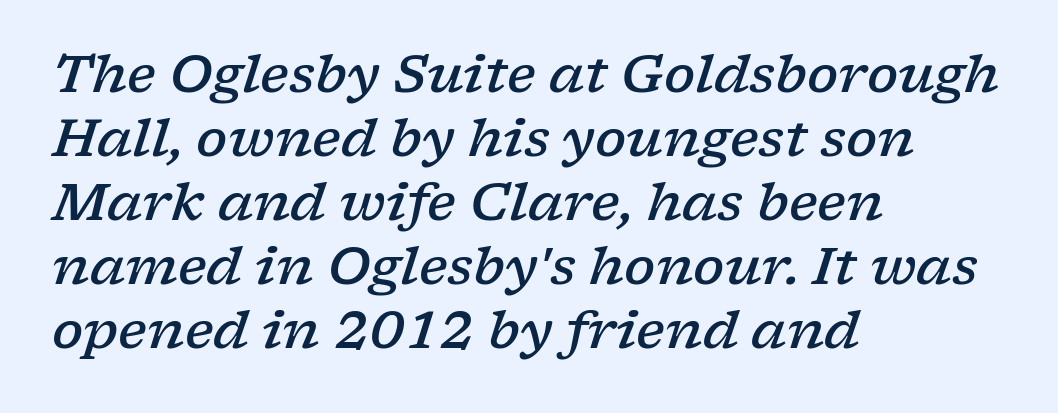
Tracking value appears to be zero — textbook default spacing. This rendering employs a face with finishing strokes, i.e., a serif. Caption: semibold face, moderately heavy strokes. Characters are canted at an angle relative to the baseline's perpendicular.
